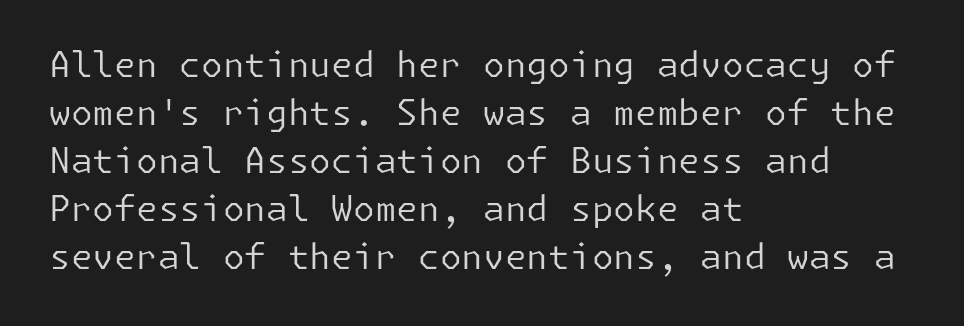
Q: Is the text bold? A: No.
Q: Is the text italic (slanted)? A: No, it is upright.
Q: Is the typeface a serif or a sans-serif typeface? A: Sans-serif.
Q: Is the text underlined? A: No.
Q: How is the paragraph aligned? A: Left-aligned.
Q: Is the spacing between letters normal or unusually wide? A: Normal.
Q: Is the spacing between lines tight, normal or loose? A: Normal.
Q: Width (condensed, normal, or wide)? A: Normal.
Q: Stroke contrast? A: Low.
Q: x-height? A: Medium.
